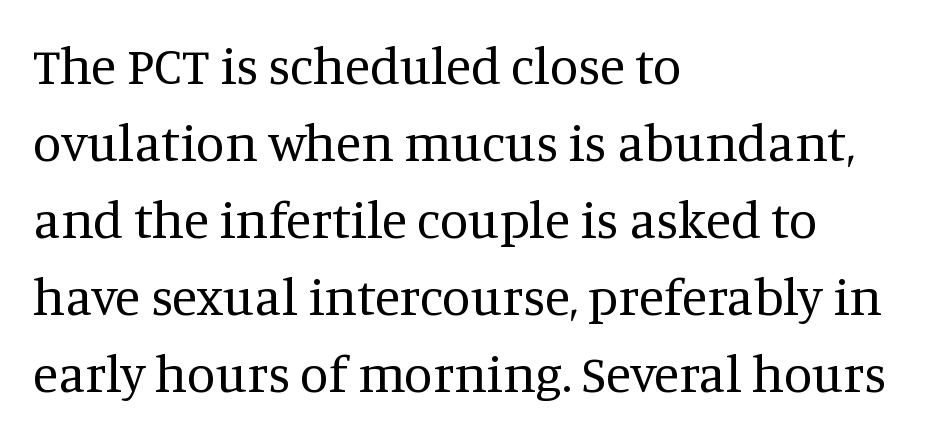
Q: Is the text bold? A: No.
Q: Is the text italic (slanted)? A: No, it is upright.
Q: Is the typeface a serif or a sans-serif typeface? A: Serif.
Q: Is the text underlined? A: No.
Q: How is the paragraph aligned? A: Left-aligned.
Q: Is the spacing between letters normal or unusually wide? A: Normal.
Q: Is the spacing between lines tight, normal or loose? A: Normal.
Q: Width (condensed, normal, or wide)? A: Normal.
Q: Stroke contrast? A: Medium.
Q: x-height? A: Large.
Q: Monospaced? A: No.
